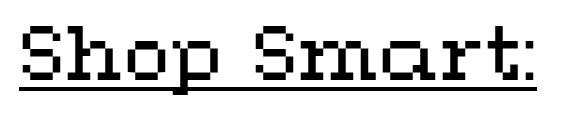
Q: Is the text bold? A: No.
Q: Is the text italic (slanted)? A: No, it is upright.
Q: Is the text underlined? A: Yes.
Q: Is the spacing between letters normal or unusually wide? A: Normal.
Q: Width (condensed, normal, or wide)? A: Wide.
Q: Stroke contrast? A: Medium.
Q: x-height? A: Medium.
Q: Monospaced? A: No.
